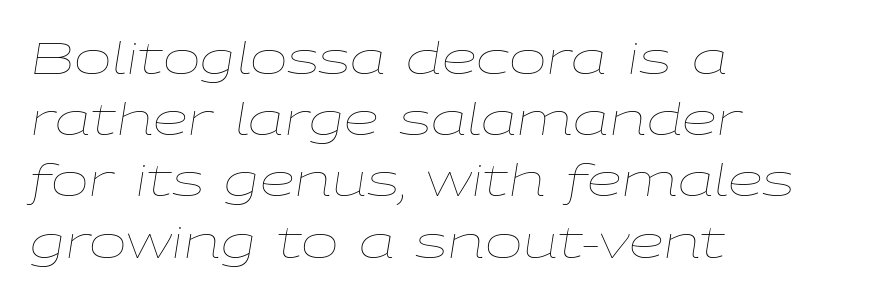
This reads as an unemphasized weight, regular at the heaviest. Alignment: flush left. Looking at the ascenders, they clearly lean. Between one letter and the next there's only the usual sliver of space. Decoration check: the copy has no underline. This sample has the flowing, uneven cadence of proportional lettering.
